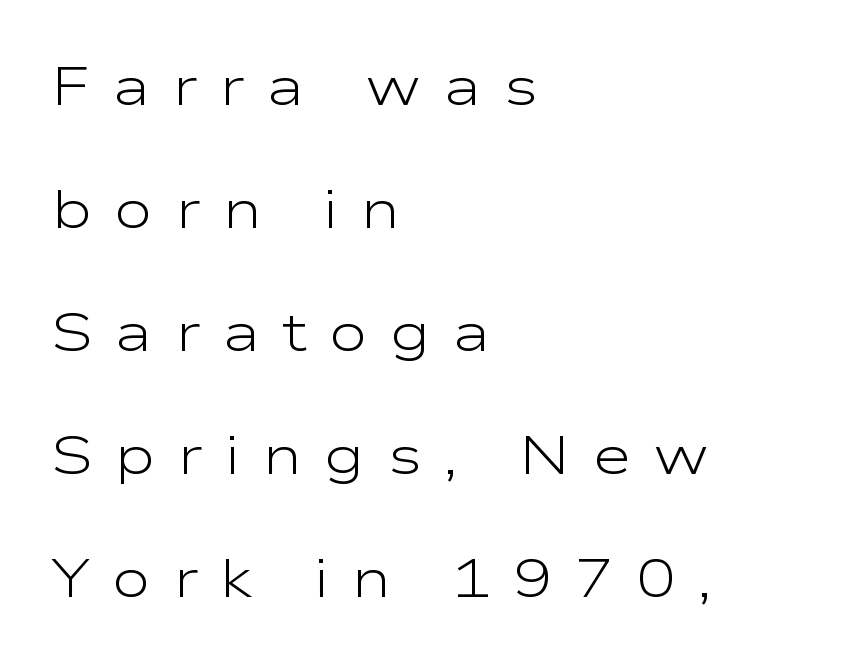
Each new line begins a long way beneath the previous one. A roman cut, with each character standing at attention. What stands out about the letter spacing? Its width — letters are far apart. This rendering employs a face without finishing strokes, i.e., a sans-serif. Decoration check: the copy has no underline. Casual observation: everything's shoved over to the left.
